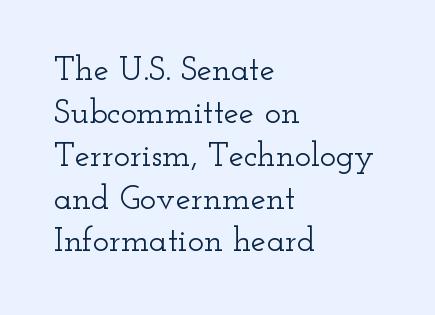
The strip under each line holds only bare page. Does extra space separate the letters? No, they use regular spacing. Each letter keeps its own natural width here, so spacing adapts to shape. A typesetter would call this leading conventional body-copy spacing.
